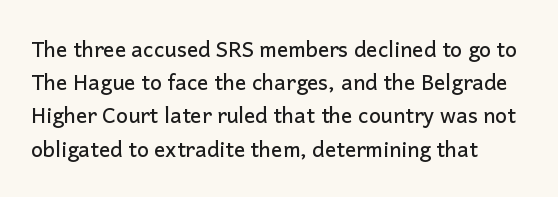
The tracking reads as untouched default to a designer's eye. Each new line begins a customary step beneath the previous one. Unmarked baselines from the first word to the last. The font's upright variant was chosen for this text.
